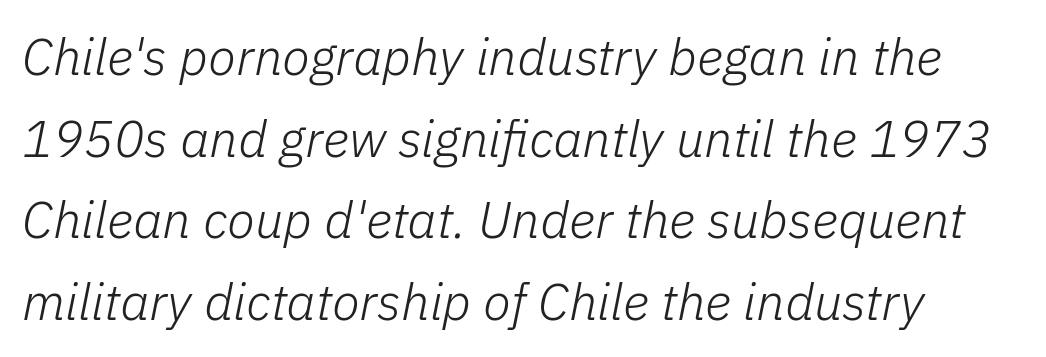
Q: Is the text bold? A: No.
Q: Is the text italic (slanted)? A: Yes, it leans right by about 11 degrees.
Q: Is the text underlined? A: No.
Q: How is the paragraph aligned? A: Left-aligned.
Q: Is the spacing between letters normal or unusually wide? A: Normal.
Q: Is the spacing between lines tight, normal or loose? A: Normal.
Q: Width (condensed, normal, or wide)? A: Normal.
Q: Stroke contrast? A: Low.
Q: x-height? A: Medium.
Q: Monospaced? A: No.
